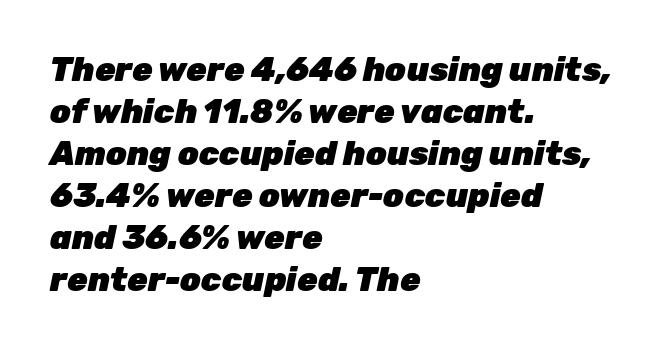
The ragged edge is on the right, which tells us the setting is flush left. Think of a printed novel: that variable character pitch is what you see here. Observe the lean: these are italic letterforms. Check the space under the baseline: it is left empty. Rows of type keep a routine distance in the vertical direction. Plenty of ink on the page — the face is bold.
